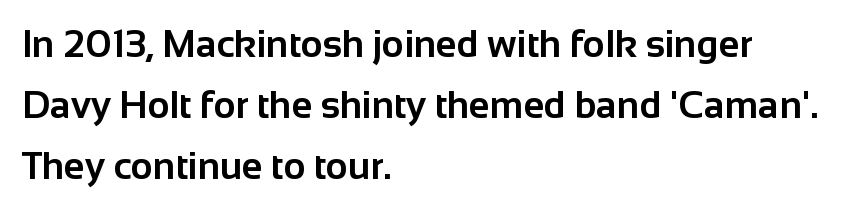
Q: Is the text bold? A: Yes.
Q: Is the text italic (slanted)? A: No, it is upright.
Q: Is the typeface a serif or a sans-serif typeface? A: Sans-serif.
Q: Is the text underlined? A: No.
Q: How is the paragraph aligned? A: Left-aligned.
Q: Is the spacing between letters normal or unusually wide? A: Normal.
Q: Is the spacing between lines tight, normal or loose? A: Normal.
Q: Width (condensed, normal, or wide)? A: Normal.
Q: Stroke contrast? A: Low.
Q: x-height? A: Medium.
Q: Monospaced? A: No.
